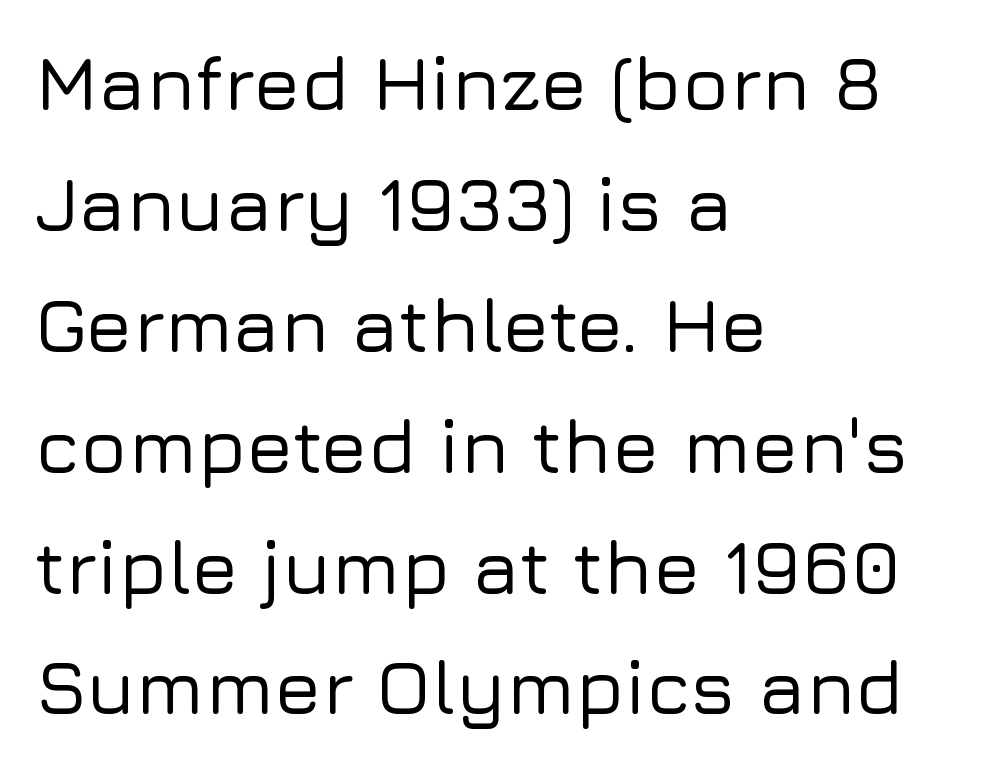
The image shows 77 px sans-serif type, upright; set left-aligned, normal line spacing (1.57x), normal letter spacing, not underlined; low stroke contrast and a medium x-height.
